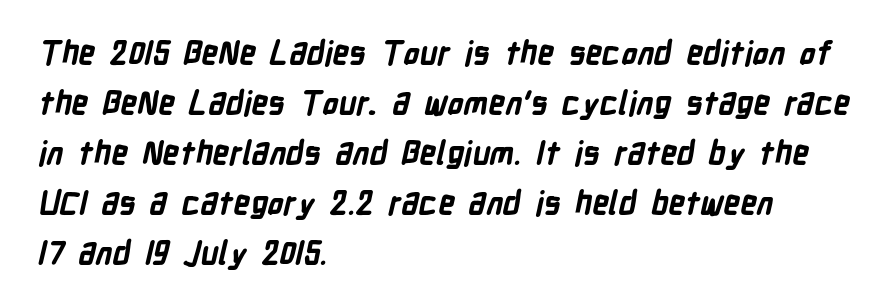
The image shows 32 px bold, condensed sans-serif type; set left-aligned, normal line spacing (1.56x), normal letter spacing, not underlined; low stroke contrast and a medium x-height.
